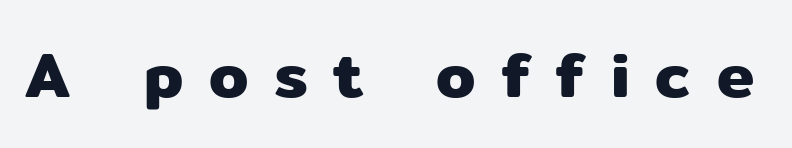
Unmarked baselines from the first word to the last. The face used here is proportionally spaced, like ordinary book or web type. The font family rendered here belongs to the sans-serif group. The lettering stays uniformly vertical, giving the passage a roman look. The type is letterspaced generously, with wide tracking.
